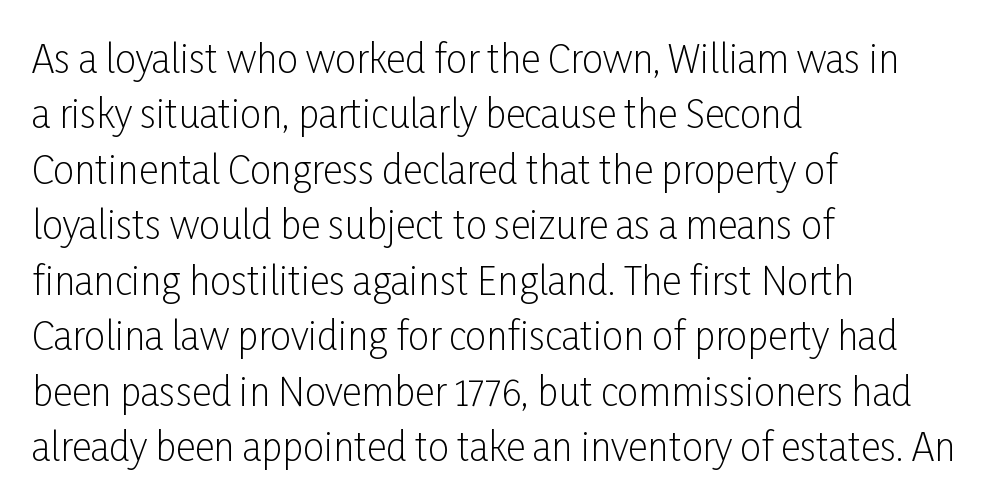
{"serif": "no", "italic": "no", "bold": "no", "weight": "light", "width": "condensed", "stroke_contrast": "low", "x_height": "medium", "monospaced": "no", "underline": "no", "align": "left", "line_spacing": "normal", "line_spacing_ratio": 1.46, "letter_spacing": "normal", "letter_spacing_em": 0.0, "glyph_px": 38}
